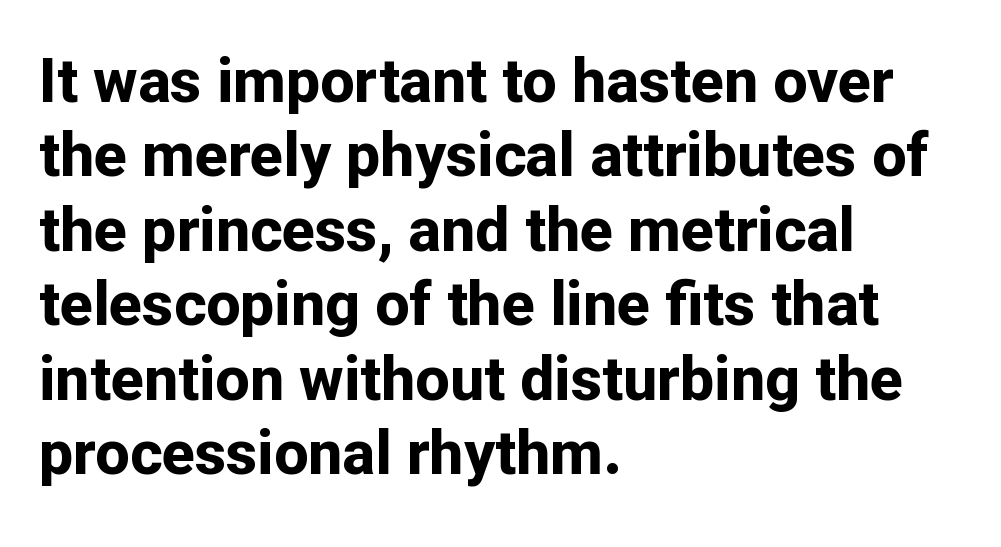
{"serif": "no", "italic": "no", "bold": "yes", "weight": "bold", "width": "normal", "stroke_contrast": "low", "x_height": "medium", "monospaced": "no", "underline": "no", "align": "left", "line_spacing_ratio": 1.22, "letter_spacing": "normal", "letter_spacing_em": 0.0, "glyph_px": 61}
